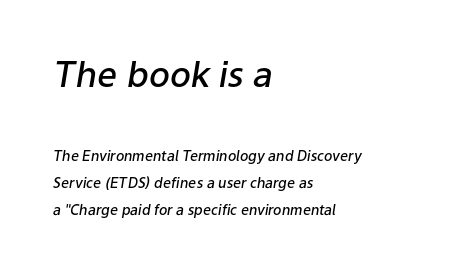
This is oblique type, the kind used for emphasis or titles. Firm but not heavy-handed strokes: this text is semibold. These lines stack with their left ends in a neat column. Honestly, the letter spacing is just normal — you wouldn't notice it. Character widths vary here, with narrow letters taking less room than wide ones. Which of the two is more prominent by size? The first, at the top.
